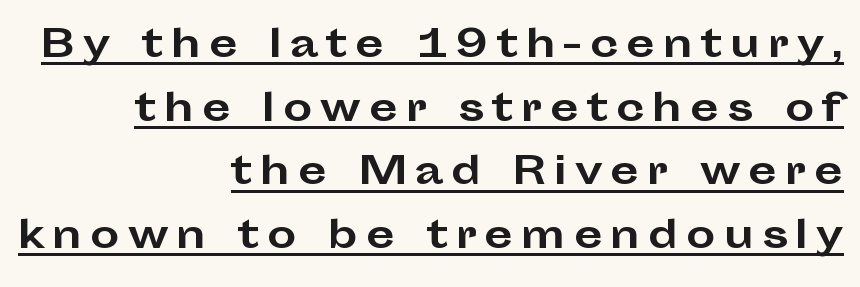
{"serif": "no", "italic": "no", "bold": "yes", "weight": "bold", "width": "wide", "stroke_contrast": "low", "x_height": "medium", "monospaced": "no", "underline": "yes", "align": "right", "line_spacing_ratio": 1.72, "letter_spacing": "wide", "letter_spacing_em": 0.21, "glyph_px": 37}
